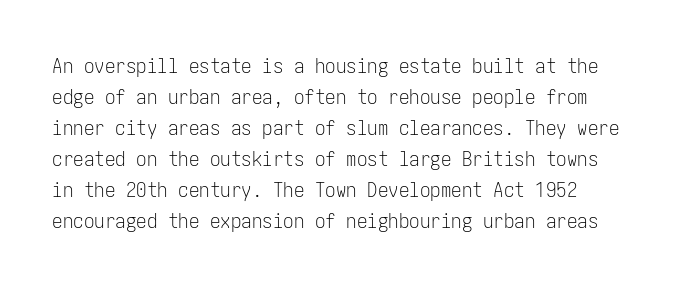
Q: Is the text bold? A: No.
Q: Is the text italic (slanted)? A: No, it is upright.
Q: Is the text underlined? A: No.
Q: Is the spacing between letters normal or unusually wide? A: Normal.
Q: Is the spacing between lines tight, normal or loose? A: Normal.
